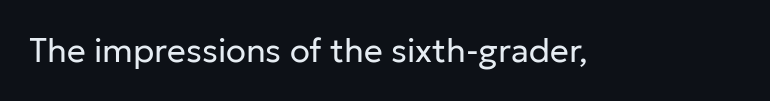
Q: Is the text bold? A: No.
Q: Is the text italic (slanted)? A: No, it is upright.
Q: Is the typeface a serif or a sans-serif typeface? A: Sans-serif.
Q: Is the text underlined? A: No.
Q: Is the spacing between letters normal or unusually wide? A: Normal.
Q: Width (condensed, normal, or wide)? A: Normal.
Q: Stroke contrast? A: Low.
Q: x-height? A: Medium.
Q: Monospaced? A: No.
